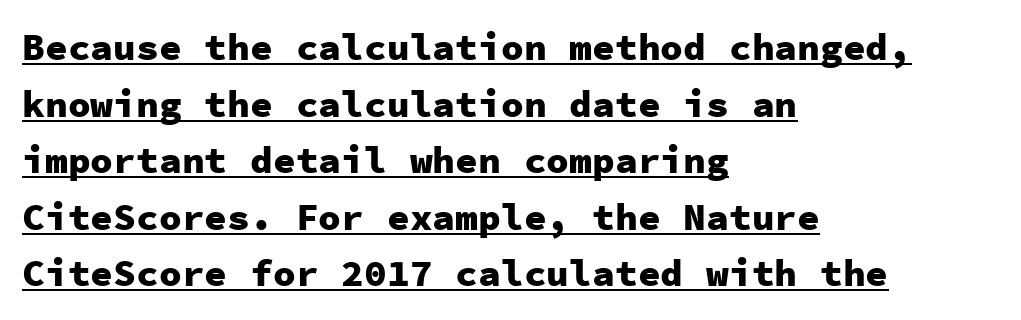
The rendering uses typewriter-style spacing with identical character cells. The rag falls on the right side of this text block. You can see a thin bar hugging the bottom of the glyphs. The letters sit at their default tracking, neither squeezed nor spread.
